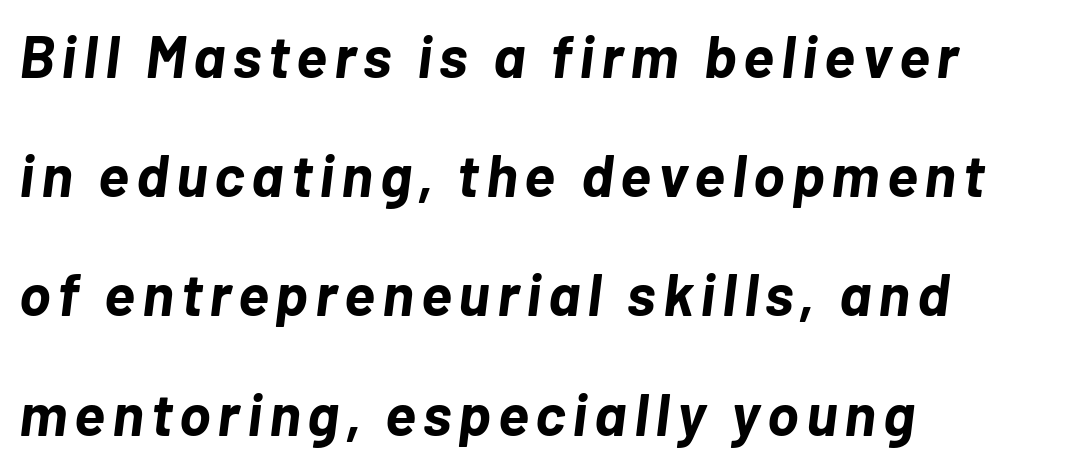
{"italic": "yes", "lean": "right", "slant_degrees": 7, "bold": "yes", "weight": "bold", "width": "normal", "stroke_contrast": "low", "x_height": "medium", "monospaced": "no", "underline": "no", "align": "left", "line_spacing": "loose", "line_spacing_ratio": 2.02, "glyph_px": 59}
